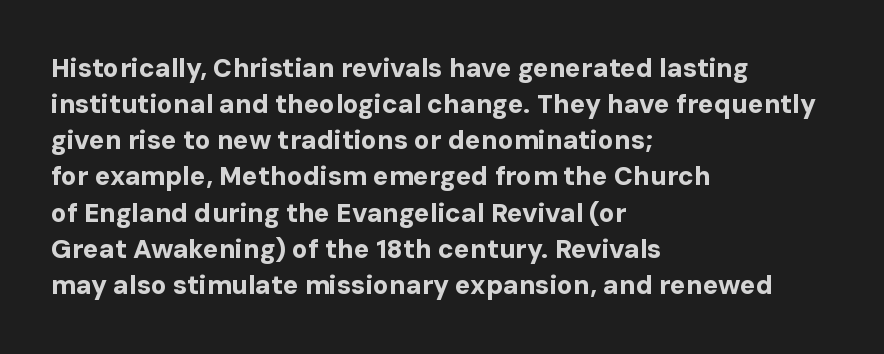
Clear beneath every line of the passage. The typography opts for an upright posture over an oblique one. Evenly set lines give the paragraph a standard silhouette. Standard letterfit; no display-style spreading of the glyphs. The compositor pushed each line to the left boundary.
